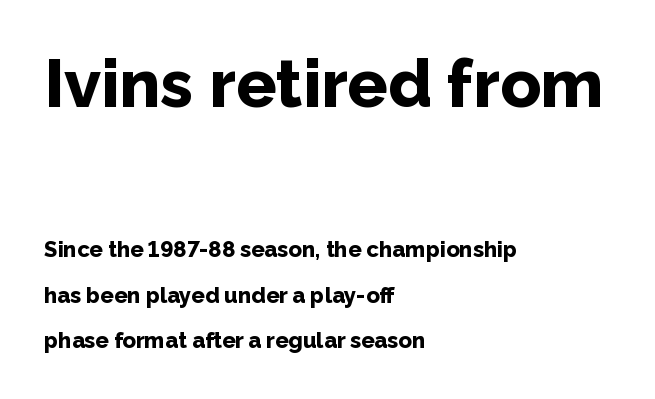
{"serif": "no", "italic": "no", "bold": "yes", "weight": "bold", "width": "normal", "stroke_contrast": "low", "x_height": "medium", "monospaced": "no", "underline": "no", "align": "left", "line_spacing": "loose", "line_spacing_ratio": 2.07, "letter_spacing": "normal", "letter_spacing_em": 0.0, "larger_block": "first", "size_ratio": 3.05, "glyph_px": 67}
